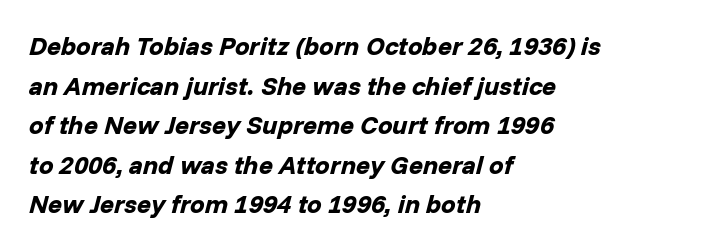
The image shows 26 px bold type, italic (leaning right); set left-aligned, normal line spacing (1.52x), normal letter spacing, not underlined.
